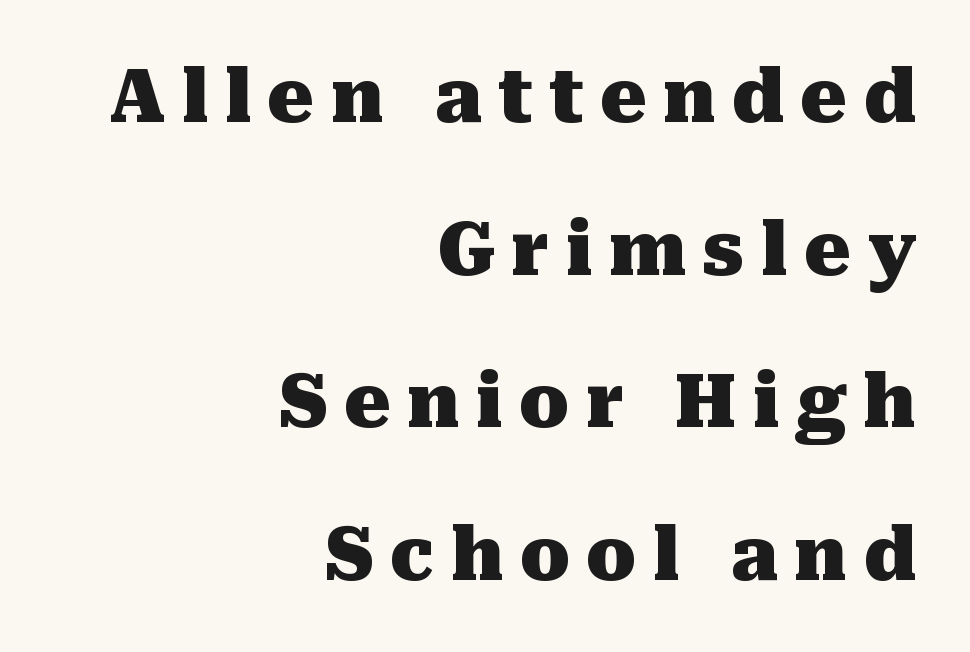
{"serif": "yes", "italic": "no", "bold": "yes", "weight": "heavy", "width": "normal", "stroke_contrast": "medium", "x_height": "medium", "monospaced": "no", "underline": "no", "align": "right", "line_spacing": "loose", "line_spacing_ratio": 2.09, "letter_spacing": "wide", "letter_spacing_em": 0.22, "glyph_px": 73}
